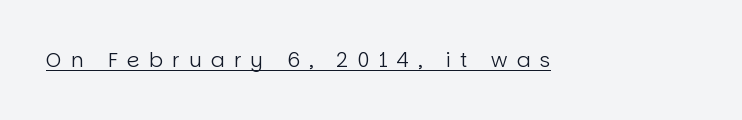
Q: Is the text bold? A: No.
Q: Is the text italic (slanted)? A: No, it is upright.
Q: Is the text underlined? A: Yes.
Q: Is the spacing between letters normal or unusually wide? A: Unusually wide.
